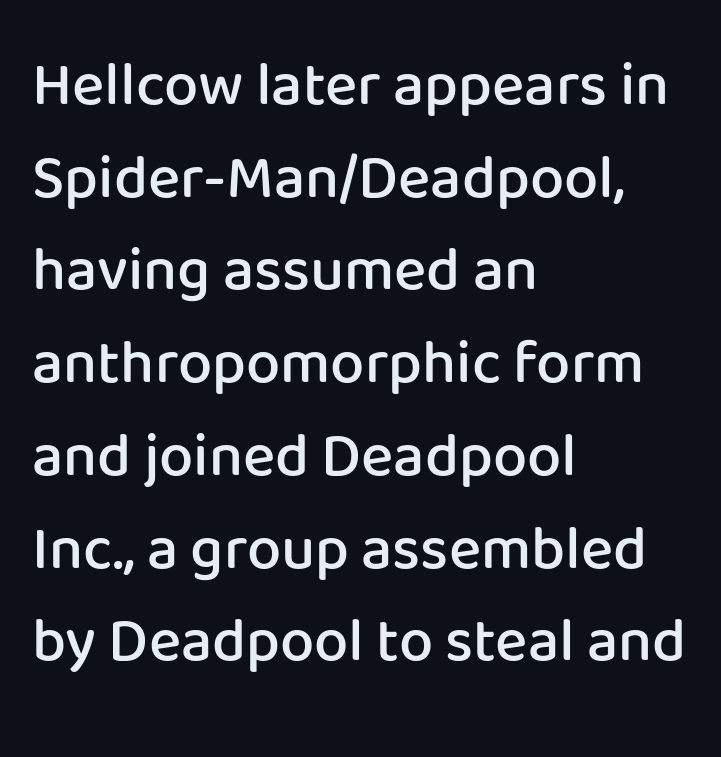
Normally led — the rows are evenly, conventionally spaced. Underline: absent. This is moderately heavy type, rendered in semibold. This rendering uses left alignment, leaving the right contour irregular. Between one letter and the next there's only the usual sliver of space.
